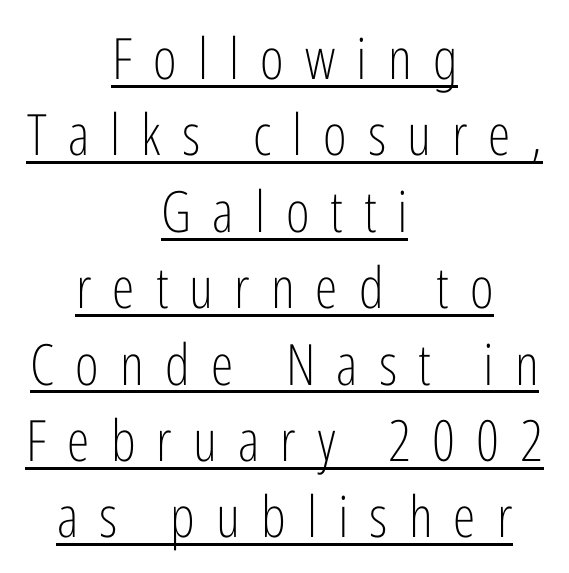
{"serif": "no", "italic": "no", "bold": "no", "weight": "light", "width": "condensed", "stroke_contrast": "low", "x_height": "medium", "monospaced": "no", "underline": "yes", "align": "center", "line_spacing": "normal", "line_spacing_ratio": 1.34, "letter_spacing": "wide", "letter_spacing_em": 0.37, "glyph_px": 57}
